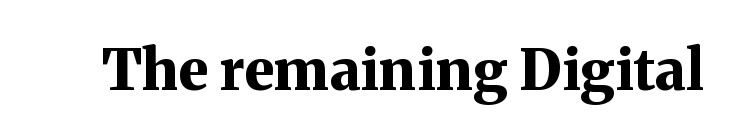
{"serif": "yes", "italic": "no", "bold": "yes", "weight": "bold", "width": "normal", "stroke_contrast": "medium", "x_height": "medium", "monospaced": "no", "underline": "no", "letter_spacing": "normal", "letter_spacing_em": 0.0, "glyph_px": 57}
